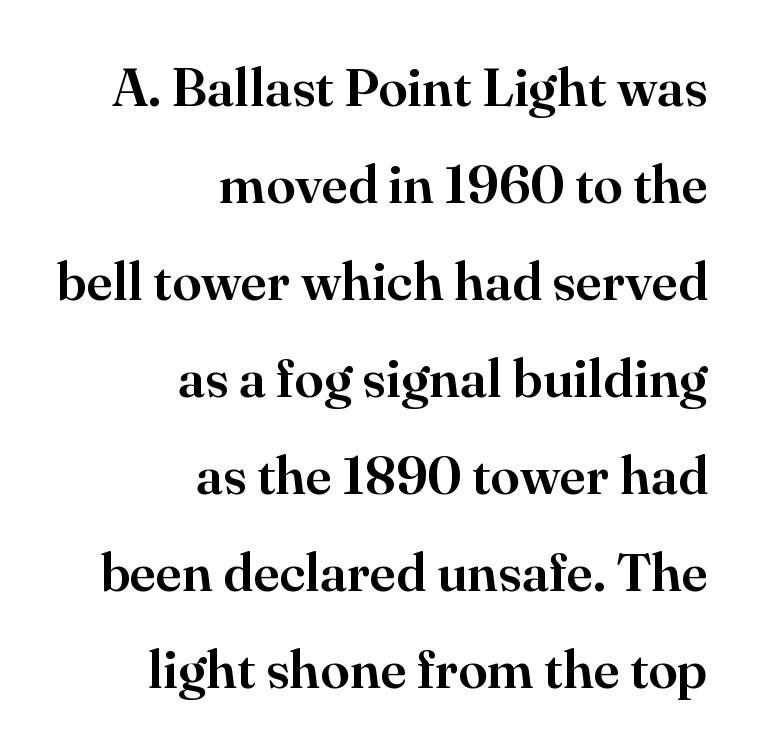
Q: Is the text italic (slanted)? A: No, it is upright.
Q: Is the typeface a serif or a sans-serif typeface? A: Serif.
Q: Is the text underlined? A: No.
Q: How is the paragraph aligned? A: Right-aligned.
Q: Is the spacing between letters normal or unusually wide? A: Normal.
Q: Width (condensed, normal, or wide)? A: Normal.
Q: Stroke contrast? A: High.
Q: x-height? A: Small.
Q: Monospaced? A: No.
